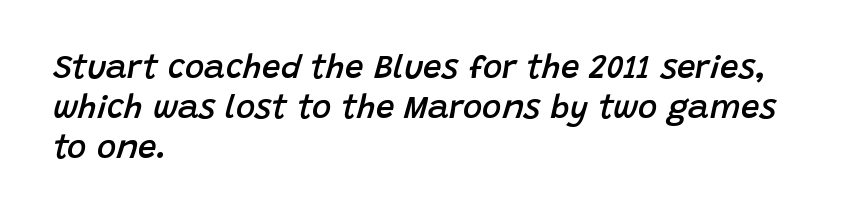
You could not count columns in this text — the font is proportionally spaced. Horizontally, the lines are justified to the leading edge only. Its strokes are somewhat broadened, the hallmark of semibold type. Quick note: underline off.
